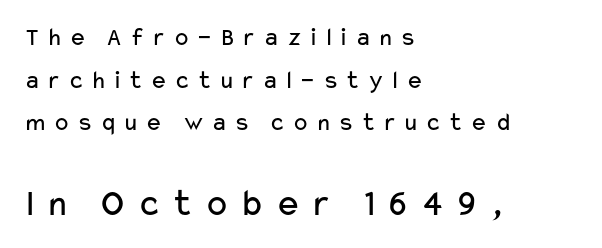
Q: Is the text bold? A: No.
Q: Is the text italic (slanted)? A: No, it is upright.
Q: Is the typeface a serif or a sans-serif typeface? A: Sans-serif.
Q: Is the text underlined? A: No.
Q: How is the paragraph aligned? A: Left-aligned.
Q: Is the spacing between letters normal or unusually wide? A: Unusually wide.
Q: Is the spacing between lines tight, normal or loose? A: Normal.
Q: Which block of text is set in a larger size, the first (top) or the second (bottom)? A: The second (bottom) one.
Q: Width (condensed, normal, or wide)? A: Wide.
Q: Stroke contrast? A: Low.
Q: x-height? A: Medium.
Q: Monospaced? A: No.
